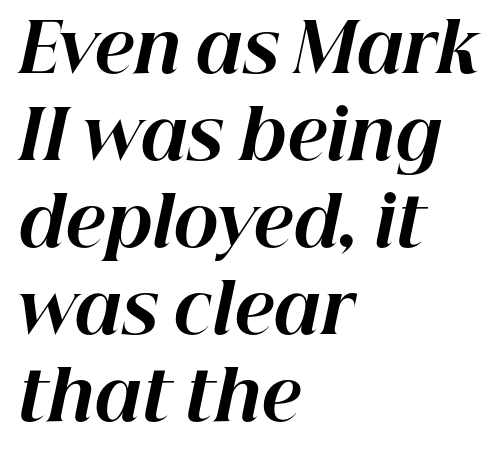
Left-aligned paragraph, ragged on the right. Words float on clear page, feet unadorned. The rendering uses natural spacing where letterforms have individual widths. Standard letterfit; no display-style spreading of the glyphs. Heft: maximum for text — a bold.
